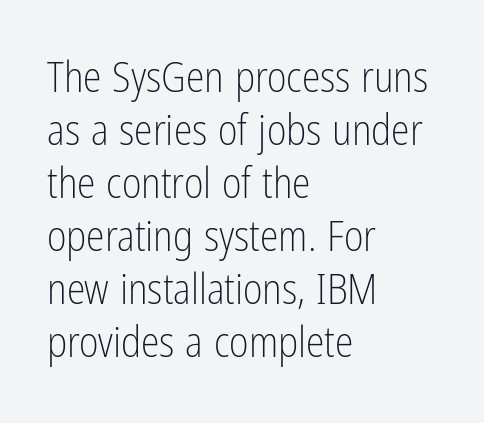
Q: Is the text bold? A: No.
Q: Is the text italic (slanted)? A: No, it is upright.
Q: Is the typeface a serif or a sans-serif typeface? A: Sans-serif.
Q: Is the text underlined? A: No.
Q: How is the paragraph aligned? A: Left-aligned.
Q: Is the spacing between letters normal or unusually wide? A: Normal.
Q: Is the spacing between lines tight, normal or loose? A: Normal.
Q: Width (condensed, normal, or wide)? A: Condensed.
Q: Stroke contrast? A: Low.
Q: x-height? A: Medium.
Q: Monospaced? A: No.
